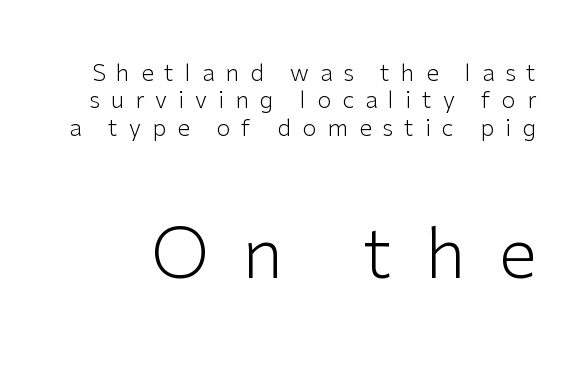
The face used here appears at its bigger size in the lower chunk. Caption: expanded tracking, letters set apart. Posture: upright roman. Think standard paragraph weight, or any step lighter than that. These lines are composed in type without serifs.
